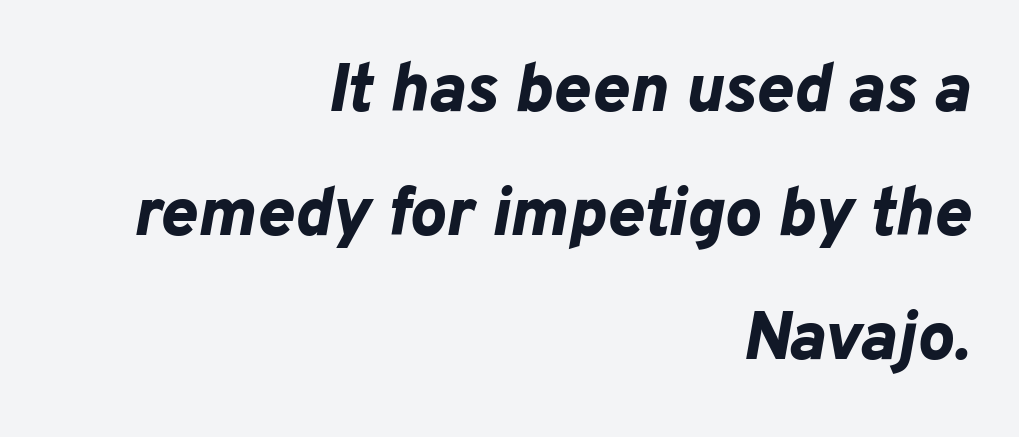
{"italic": "yes", "lean": "right", "slant_degrees": 10, "bold": "yes", "weight": "bold", "width": "normal", "stroke_contrast": "low", "x_height": "medium", "monospaced": "no", "underline": "no", "align": "right", "line_spacing_ratio": 1.8, "letter_spacing": "normal", "letter_spacing_em": 0.0, "glyph_px": 69}
